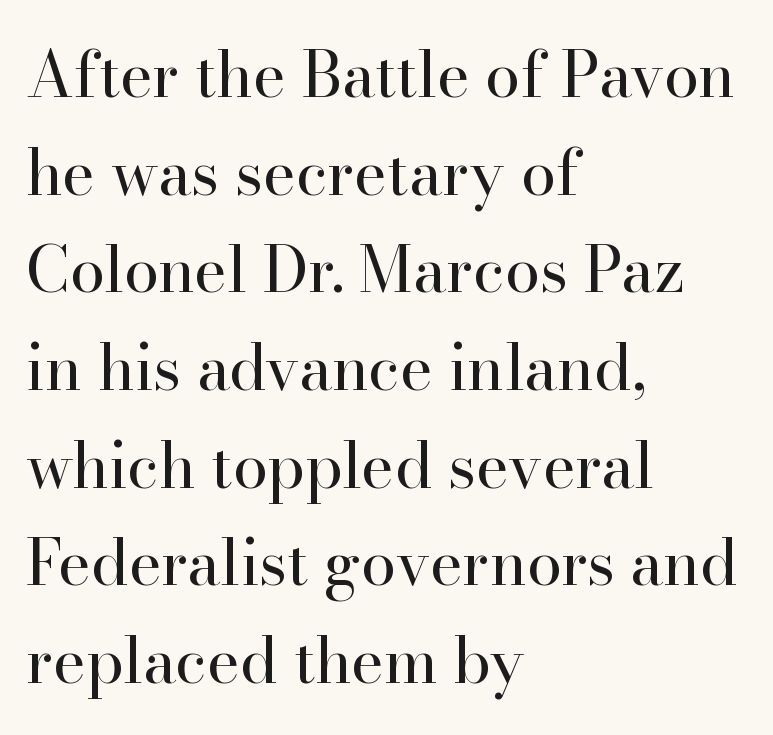
Upright lettering throughout. Where is the straight margin? On the left. The letters advance in unequal steps, a hallmark of proportional type. Inter-character spacing is left at the font's built-in metrics. The designer left line spacing at the default.
